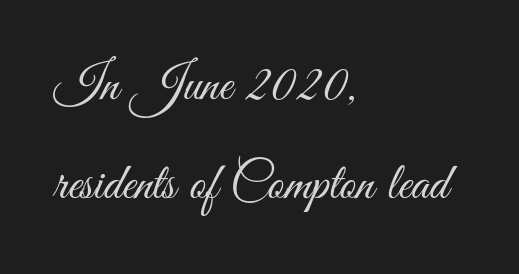
The image shows 52 px light, condensed sans-serif type; set left-aligned, loose line spacing (1.91x), normal letter spacing, not underlined; medium stroke contrast and a small x-height.
